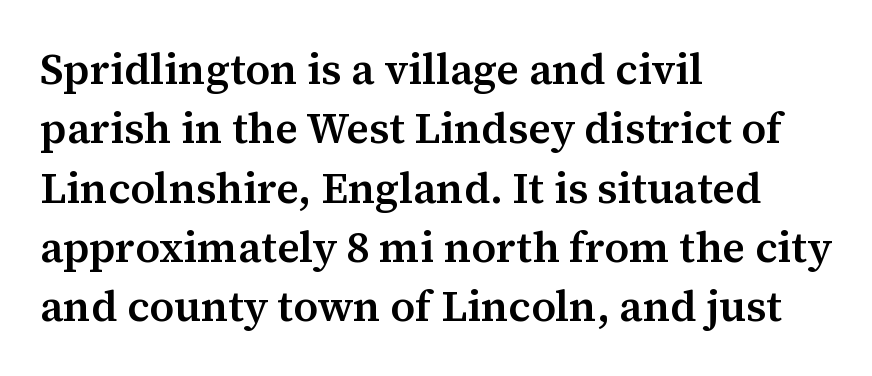
The image shows 43 px semibold serif type, upright; set left-aligned, normal line spacing (1.38x), normal letter spacing, not underlined; medium stroke contrast and a medium x-height.
